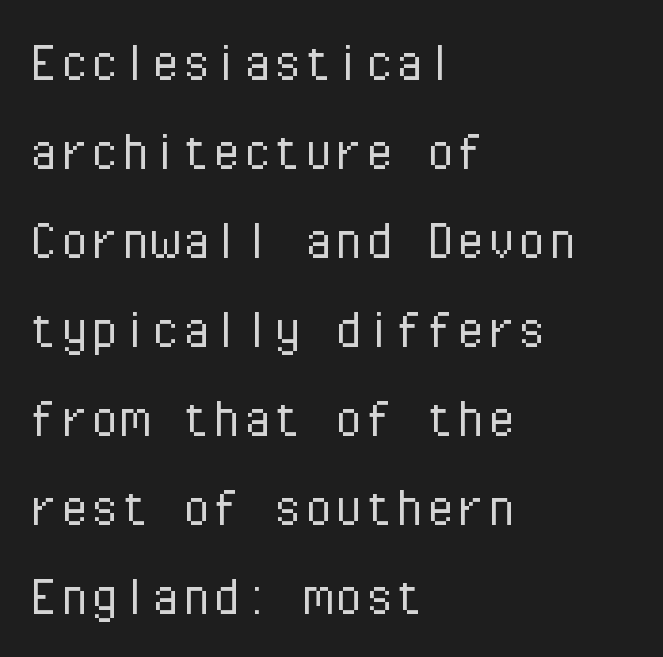
{"serif": "no", "italic": "no", "bold": "no", "weight": "light", "width": "normal", "stroke_contrast": "low", "x_height": "medium", "monospaced": "yes", "underline": "no", "align": "left", "line_spacing": "normal", "line_spacing_ratio": 1.46, "letter_spacing": "normal", "letter_spacing_em": 0.0, "glyph_px": 61}
